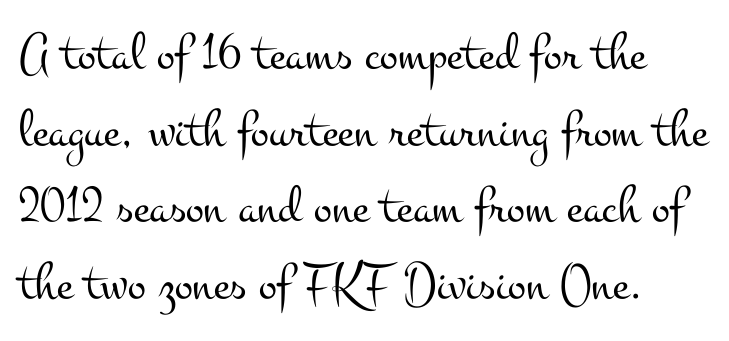
The space beneath each line is pristine and unruled. The passage shown is typeset with a serif family. Think of a printed novel: that variable character pitch is what you see here. The passage shown has conventional tracking throughout. The passage shown stacks its lines at a standard gap.
